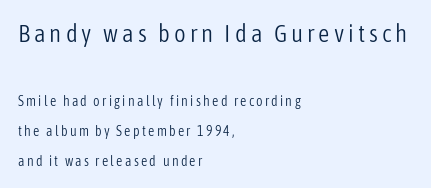
{"italic": "no", "bold": "no", "underline": "no", "align": "left", "line_spacing": "loose", "line_spacing_ratio": 2.16, "larger_block": "first", "size_ratio": 1.79, "glyph_px": 25}
